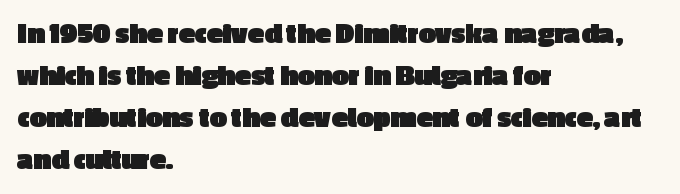
{"serif": "no", "italic": "no", "bold": "yes", "weight": "heavy", "width": "normal", "x_height": "medium", "monospaced": "no", "underline": "no", "align": "left", "line_spacing": "normal", "line_spacing_ratio": 1.4, "letter_spacing": "normal", "letter_spacing_em": 0.0, "glyph_px": 30}
